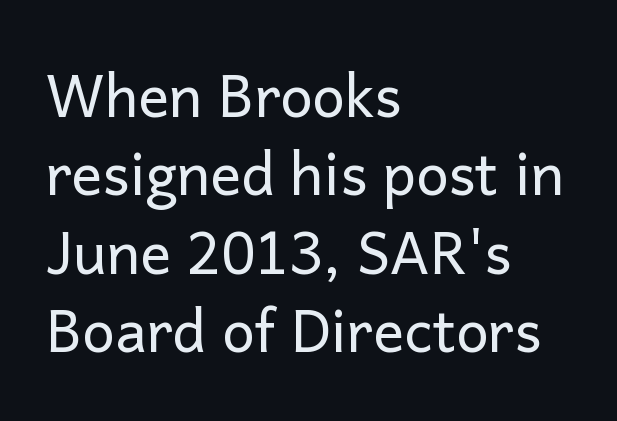
Q: Is the text bold? A: No.
Q: Is the text italic (slanted)? A: No, it is upright.
Q: Is the typeface a serif or a sans-serif typeface? A: Sans-serif.
Q: Is the text underlined? A: No.
Q: How is the paragraph aligned? A: Left-aligned.
Q: Is the spacing between letters normal or unusually wide? A: Normal.
Q: Is the spacing between lines tight, normal or loose? A: Normal.
Q: Width (condensed, normal, or wide)? A: Normal.
Q: Stroke contrast? A: Low.
Q: x-height? A: Medium.
Q: Monospaced? A: No.
